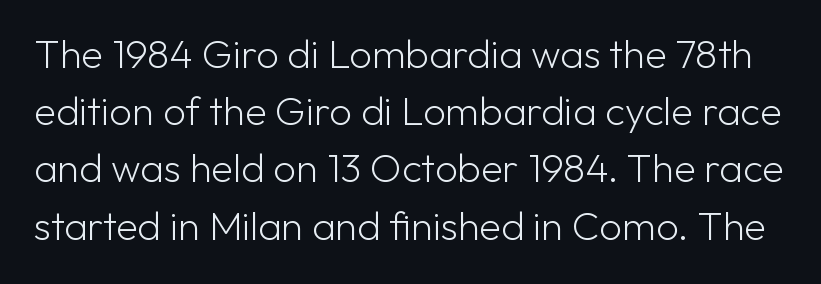
This rendering leaves character spacing at its baseline value. The weight tops out at a normal text grade. Glance below the letters and you will spot only blank space. Baseline-to-baseline distance is the conventional proportion of letter height. Check where the strokes stop: nothing finishes them off — pure sans. Italic? Not at all — the glyphs are vertical.
